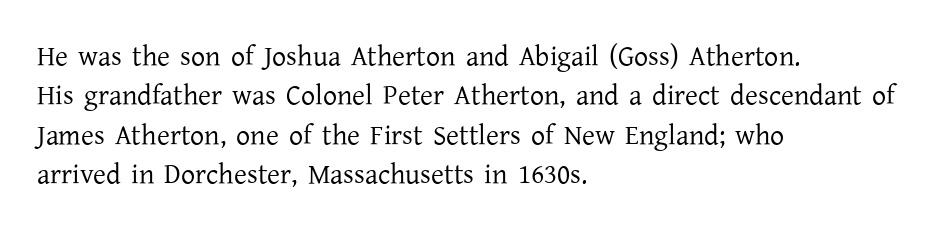
{"serif": "yes", "italic": "no", "bold": "no", "weight": "regular", "width": "normal", "stroke_contrast": "low", "x_height": "medium", "monospaced": "no", "underline": "no", "align": "left", "line_spacing": "normal", "line_spacing_ratio": 1.41, "letter_spacing": "normal", "letter_spacing_em": 0.0, "glyph_px": 28}
